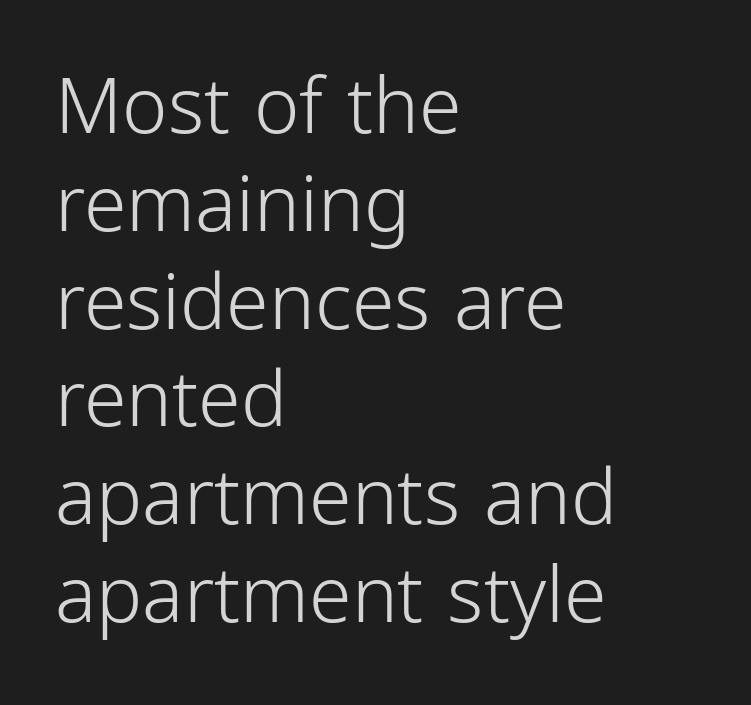
{"serif": "no", "italic": "no", "bold": "no", "weight": "light", "width": "condensed", "stroke_contrast": "low", "x_height": "medium", "monospaced": "no", "underline": "no", "align": "left", "line_spacing": "normal", "line_spacing_ratio": 1.27, "letter_spacing": "normal", "letter_spacing_em": 0.0, "glyph_px": 77}
